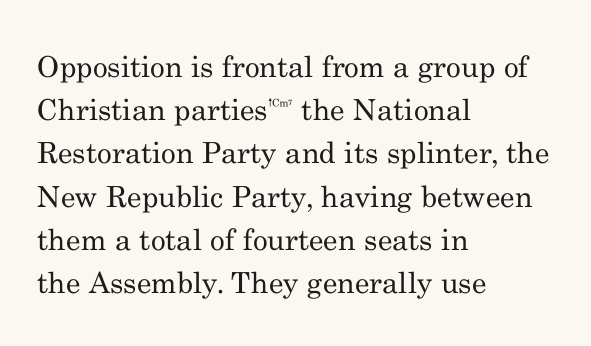
The image shows 29 px regular-weight serif type, upright; set left-aligned, normal line spacing (1.49x), normal letter spacing, not underlined; medium stroke contrast and a small x-height.
